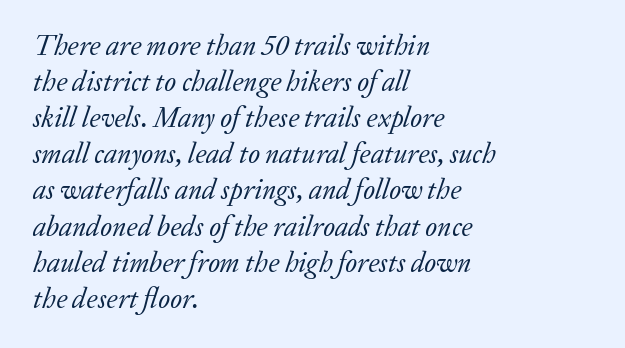
This sample has the flowing, uneven cadence of proportional lettering. Regarding serifs, this sample has them. These glyphs show unthickened strokes, regular width or finer. What's the leading like? Ordinary, nothing unusual. How are the letters spaced? Ordinarily, with no added tracking. The text block is weighted toward the left margin, trailing off unevenly rightward.
